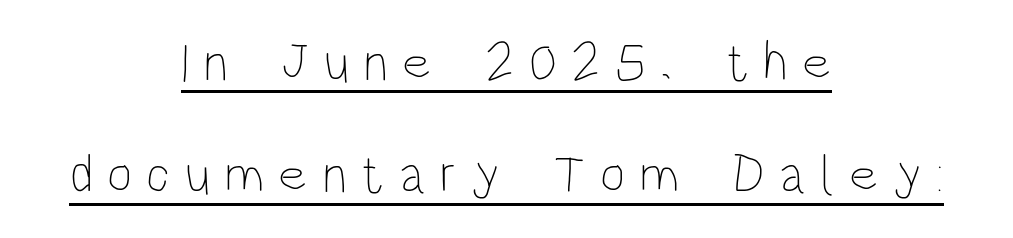
Q: Is the text bold? A: No.
Q: Is the text italic (slanted)? A: No, it is upright.
Q: Is the text underlined? A: Yes.
Q: How is the paragraph aligned? A: Centered.
Q: Is the spacing between letters normal or unusually wide? A: Unusually wide.
Q: Is the spacing between lines tight, normal or loose? A: Loose.
Q: Width (condensed, normal, or wide)? A: Condensed.
Q: Stroke contrast? A: Low.
Q: x-height? A: Large.
Q: Monospaced? A: No.
